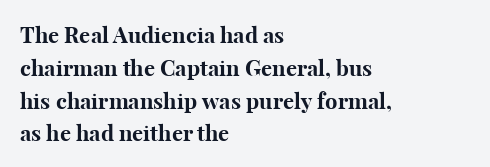
Nobody touched the tracking dial on this one. Alignment: flush left. Tall strokes in this sample are plumb rather than angled. Weight: bold.
